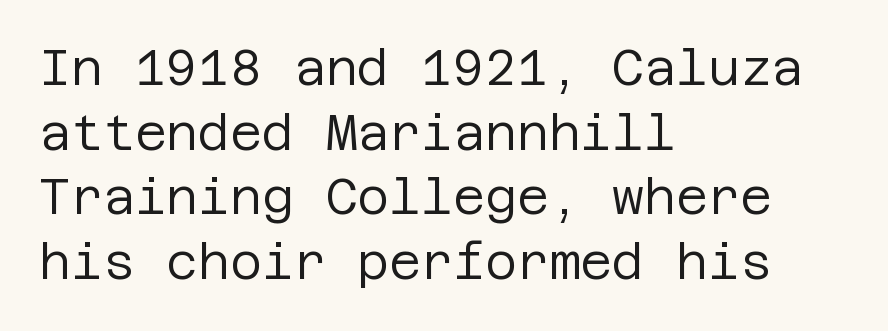
Grotesque or geometric, the face here clearly has no serifs. Evenly set lines give the paragraph a standard silhouette. There is no visible air inserted between adjacent glyphs. No extra ink here — the face is not bold. Underline: absent. The compositor pushed each line to the left boundary.
